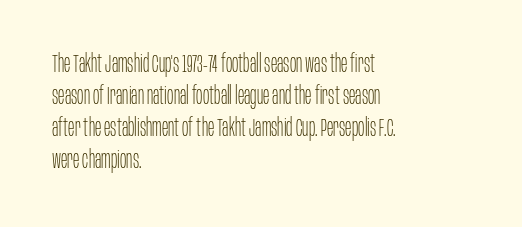
The image shows 24 px text type, upright; set left-aligned, normal line spacing (1.34x), normal letter spacing, not underlined.
